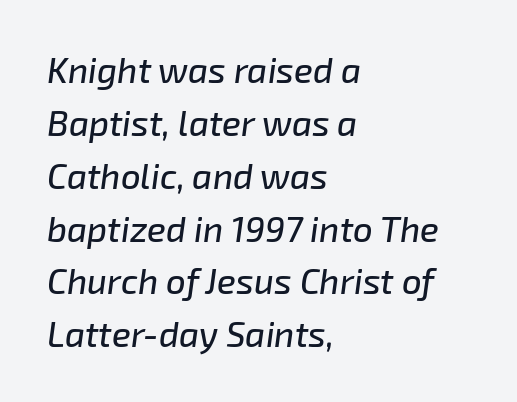
{"italic": "yes", "lean": "right", "slant_degrees": 8, "width": "normal", "stroke_contrast": "low", "x_height": "medium", "monospaced": "no", "underline": "no", "align": "left", "line_spacing": "normal", "line_spacing_ratio": 1.51, "letter_spacing": "normal", "letter_spacing_em": 0.0, "glyph_px": 35}
